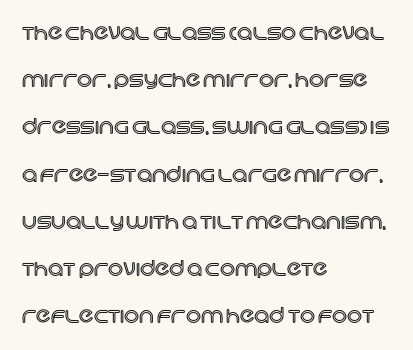
Q: Is the text italic (slanted)? A: No, it is upright.
Q: Is the text underlined? A: No.
Q: How is the paragraph aligned? A: Left-aligned.
Q: Is the spacing between letters normal or unusually wide? A: Normal.
Q: Is the spacing between lines tight, normal or loose? A: Loose.
